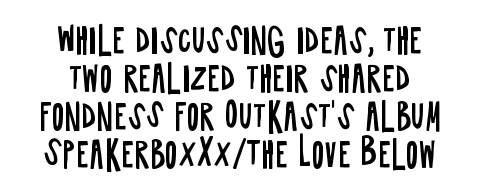
Vertically, the passage feels compressed, each row crowding the next. Proportional: the letters do not fall into vertical columns. Underline: absent. Upright lettering throughout. The tracking reads as untouched default to a designer's eye.
